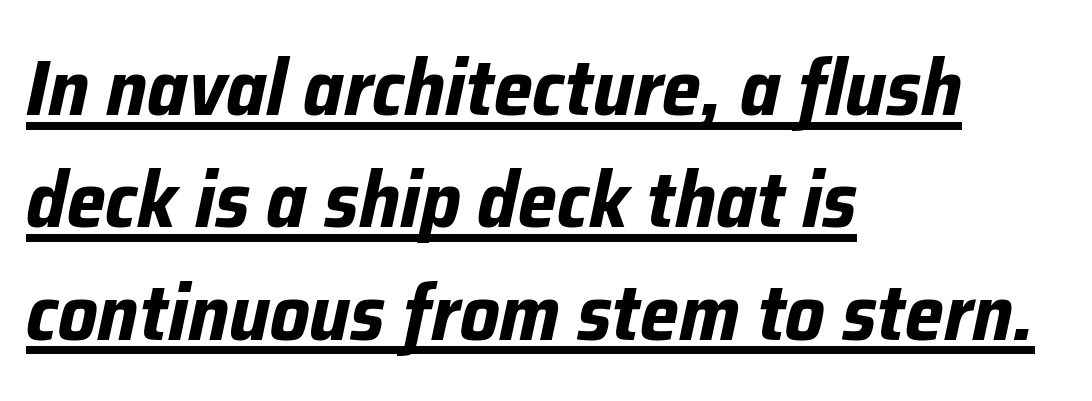
The image shows 78 px bold type, italic (leaning right); set left-aligned, normal line spacing (1.44x), normal letter spacing, underlined; low stroke contrast and a medium x-height.
